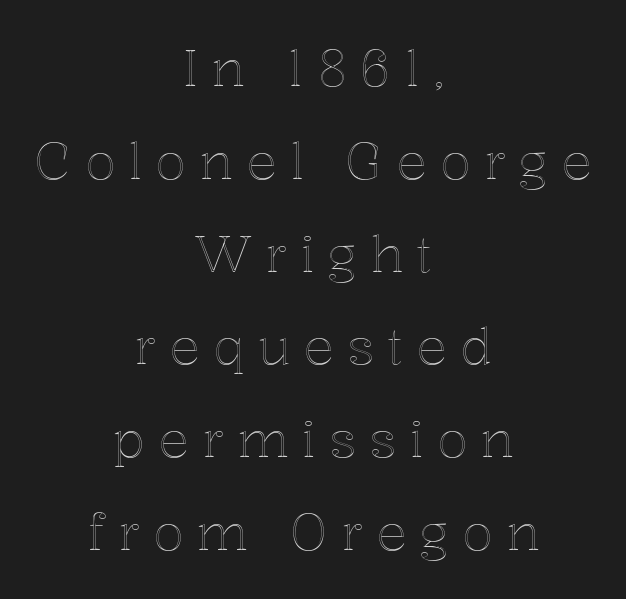
Inter-character spacing is expanded well beyond the font's built-in metrics. The glyphs are unaccompanied by any horizontal stroke below them. Each line is balanced around a shared central axis. The face used here is proportionally spaced, like ordinary book or web type. Vertical strokes here are truly vertical.
